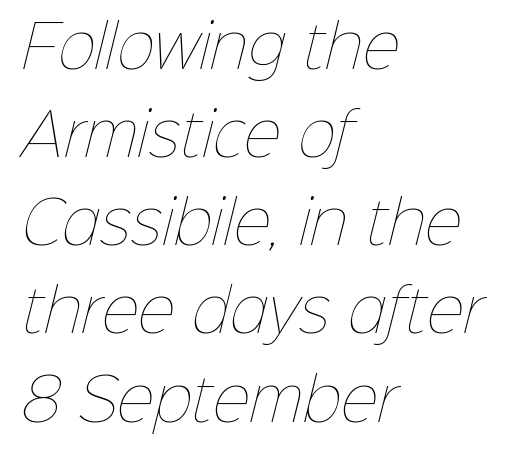
Q: Is the text bold? A: No.
Q: Is the text underlined? A: No.
Q: How is the paragraph aligned? A: Left-aligned.
Q: Is the spacing between letters normal or unusually wide? A: Normal.
Q: Is the spacing between lines tight, normal or loose? A: Normal.
Q: Width (condensed, normal, or wide)? A: Normal.
Q: Stroke contrast? A: Low.
Q: x-height? A: Medium.
Q: Monospaced? A: No.
